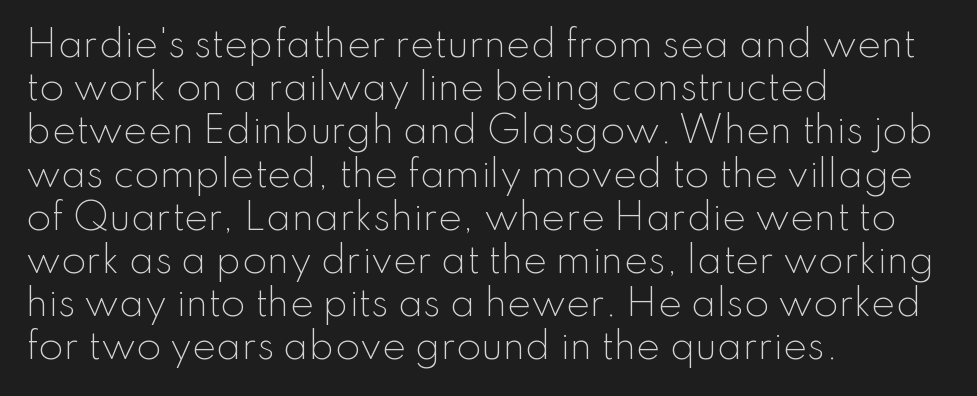
The image shows 36 px light sans-serif type, upright; set left-aligned, line spacing 1.2x, normal letter spacing, not underlined; low stroke contrast and a small x-height.
